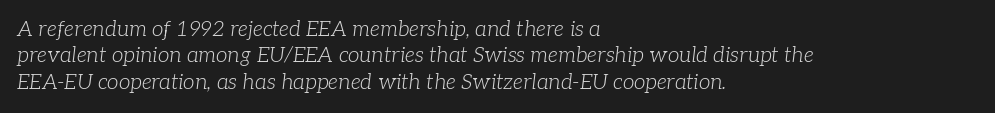
The image shows 21 px text type, italic (leaning right); set left-aligned, normal line spacing (1.26x), normal letter spacing, not underlined.
